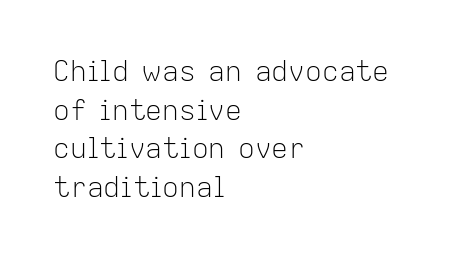
Normally led — the rows are evenly, conventionally spaced. The rendering uses natural spacing where letterforms have individual widths. The cut favours lightness, reaching ordinary text weight at its darkest. The font family rendered here belongs to the sans-serif group.
